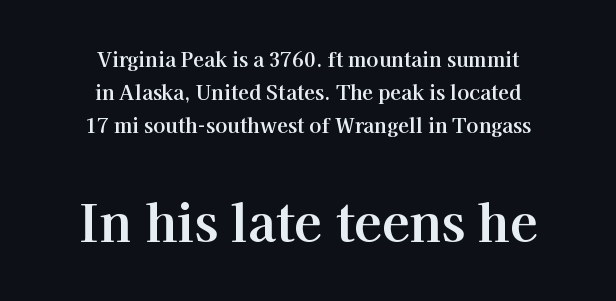
Q: Is the text bold? A: Yes.
Q: Is the text italic (slanted)? A: No, it is upright.
Q: Is the typeface a serif or a sans-serif typeface? A: Serif.
Q: Is the text underlined? A: No.
Q: How is the paragraph aligned? A: Centered.
Q: Is the spacing between letters normal or unusually wide? A: Normal.
Q: Is the spacing between lines tight, normal or loose? A: Normal.
Q: Which block of text is set in a larger size, the first (top) or the second (bottom)? A: The second (bottom) one.
Q: Width (condensed, normal, or wide)? A: Normal.
Q: Stroke contrast? A: High.
Q: x-height? A: Medium.
Q: Monospaced? A: No.
